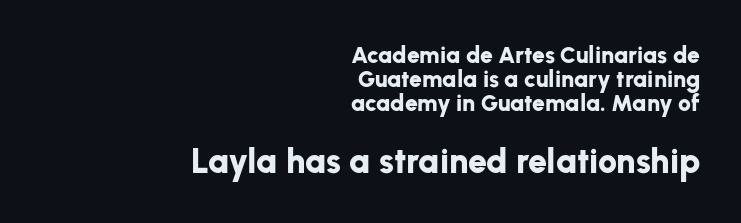
{"serif": "no", "italic": "no", "bold": "yes", "weight": "bold", "width": "normal", "stroke_contrast": "low", "x_height": "medium", "monospaced": "no", "underline": "no", "align": "right", "line_spacing": "tight", "line_spacing_ratio": 1.04, "letter_spacing": "normal", "letter_spacing_em": 0.0, "larger_block": "second", "size_ratio": 1.48, "glyph_px": 34}
